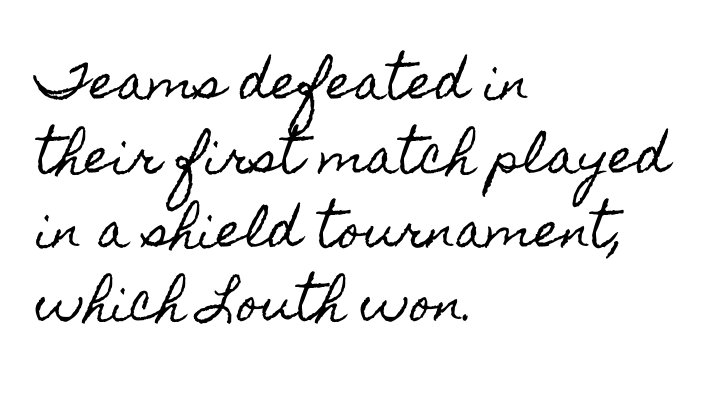
You could not count columns in this text — the font is proportionally spaced. You could call the tracking neutral — neither tight nor loose. A bare baseline throughout the passage. All the whitespace from short lines collects on the right. This sample keeps an unexceptional amount of space between lines.
